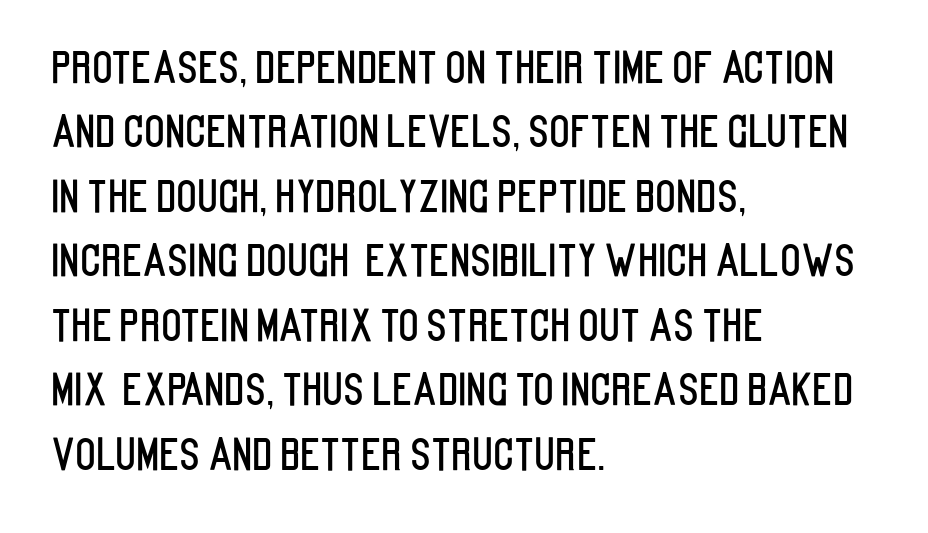
Q: Is the text italic (slanted)? A: No, it is upright.
Q: Is the typeface a serif or a sans-serif typeface? A: Sans-serif.
Q: Is the text underlined? A: No.
Q: How is the paragraph aligned? A: Left-aligned.
Q: Is the spacing between letters normal or unusually wide? A: Normal.
Q: Is the spacing between lines tight, normal or loose? A: Normal.
Q: Width (condensed, normal, or wide)? A: Condensed.
Q: Stroke contrast? A: Low.
Q: x-height? A: Large.
Q: Monospaced? A: No.
